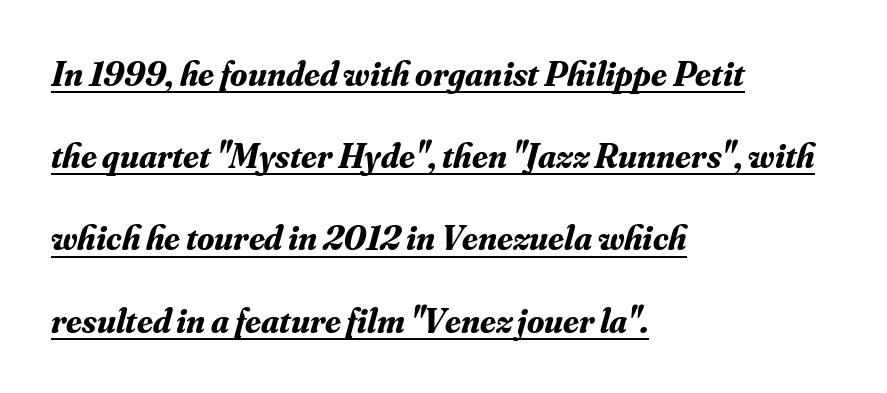
Q: Is the text bold? A: Yes.
Q: Is the text italic (slanted)? A: Yes, it leans right by about 16 degrees.
Q: Is the typeface a serif or a sans-serif typeface? A: Serif.
Q: Is the text underlined? A: Yes.
Q: How is the paragraph aligned? A: Left-aligned.
Q: Is the spacing between letters normal or unusually wide? A: Normal.
Q: Is the spacing between lines tight, normal or loose? A: Loose.
Q: Width (condensed, normal, or wide)? A: Normal.
Q: Stroke contrast? A: Medium.
Q: x-height? A: Small.
Q: Monospaced? A: No.
